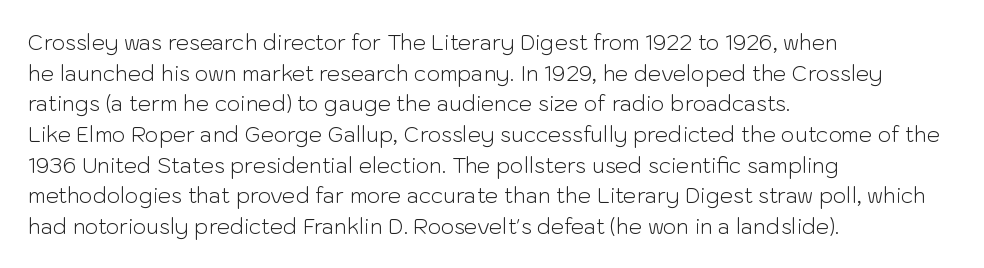
{"italic": "no", "bold": "no", "underline": "no", "align": "left", "line_spacing": "normal", "line_spacing_ratio": 1.46, "letter_spacing": "normal", "letter_spacing_em": 0.0, "glyph_px": 21}
